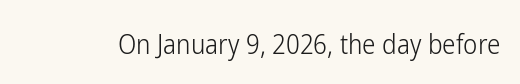
Has an underline been added? It has not. The type is set solid horizontally, with unmodified tracking. The characters are drawn with everyday or finer stroke widths. Every character sits straight up, as roman type does.
